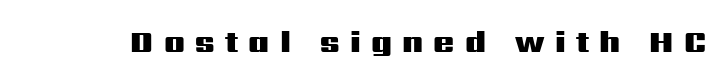
Q: Is the text bold? A: Yes.
Q: Is the text italic (slanted)? A: No, it is upright.
Q: Is the typeface a serif or a sans-serif typeface? A: Sans-serif.
Q: Is the text underlined? A: No.
Q: Is the spacing between letters normal or unusually wide? A: Unusually wide.
Q: Width (condensed, normal, or wide)? A: Wide.
Q: Stroke contrast? A: Medium.
Q: x-height? A: Medium.
Q: Monospaced? A: No.
